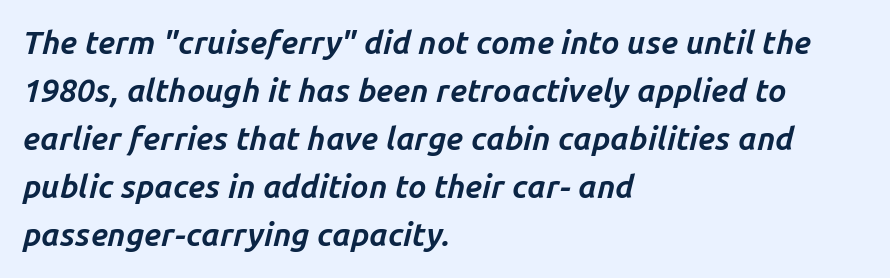
The letters advance in unequal steps, a hallmark of proportional type. Nobody touched the tracking dial on this one. What's the leading like? Ordinary, nothing unusual. Typeset ragged right — the left edge is the straight one. Rendered with sloped, italic letterforms.
